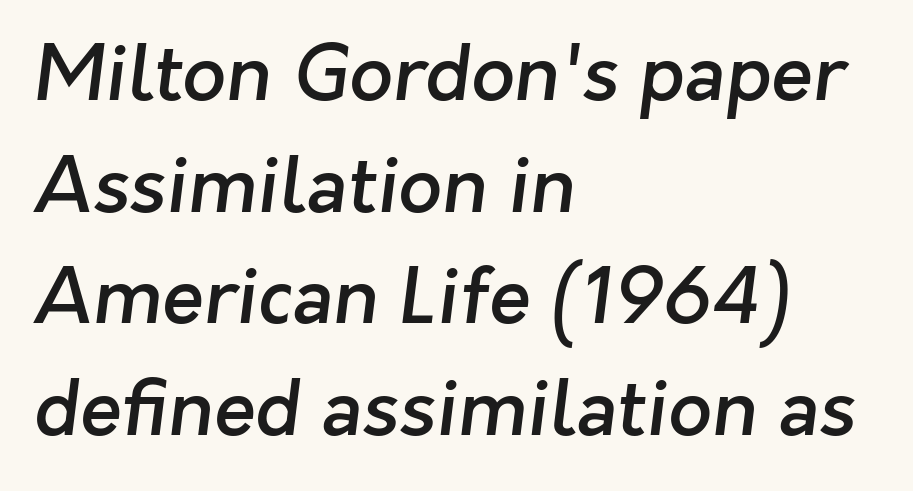
Q: Is the text bold? A: Semi-bold.
Q: Is the typeface a serif or a sans-serif typeface? A: Sans-serif.
Q: Is the text underlined? A: No.
Q: How is the paragraph aligned? A: Left-aligned.
Q: Is the spacing between letters normal or unusually wide? A: Normal.
Q: Is the spacing between lines tight, normal or loose? A: Normal.
Q: Width (condensed, normal, or wide)? A: Normal.
Q: Stroke contrast? A: Low.
Q: x-height? A: Medium.
Q: Monospaced? A: No.
